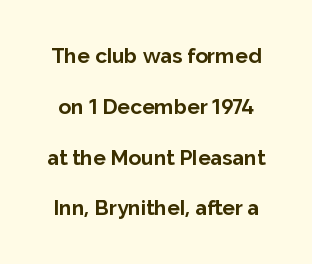
The image shows 21 px bold type, upright; set loose line spacing (2.42x), normal letter spacing, not underlined.
